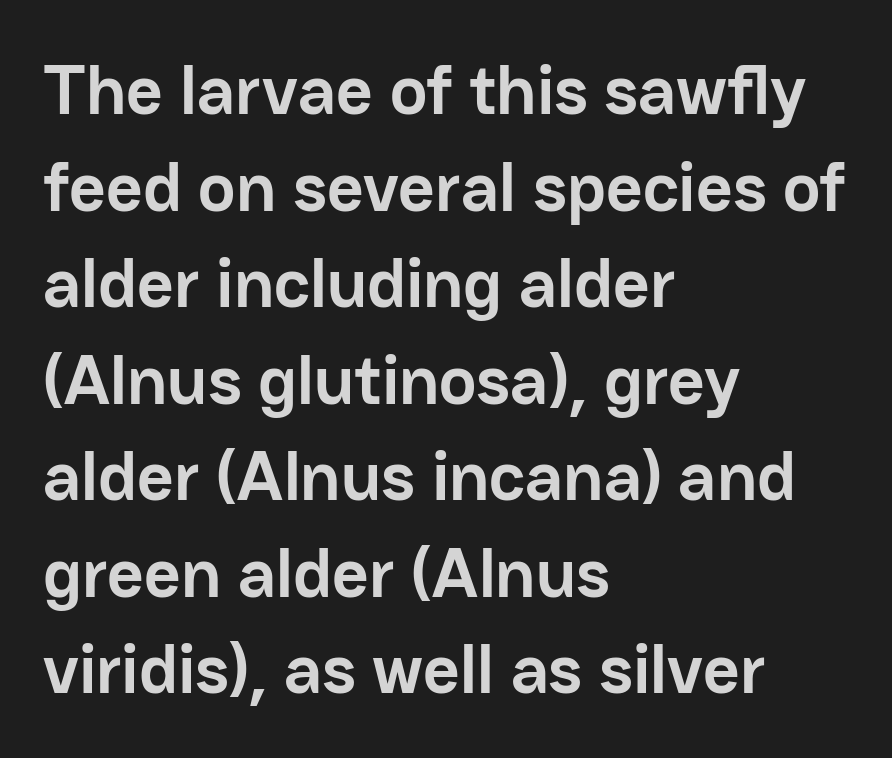
{"serif": "no", "italic": "no", "bold": "yes", "weight": "semibold", "width": "normal", "stroke_contrast": "low", "x_height": "medium", "monospaced": "no", "underline": "no", "align": "left", "line_spacing": "normal", "line_spacing_ratio": 1.36, "letter_spacing": "normal", "letter_spacing_em": 0.0, "glyph_px": 71}
